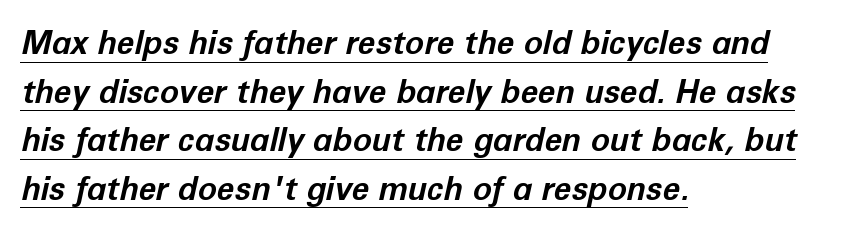
Q: Is the text bold? A: Yes.
Q: Is the text italic (slanted)? A: Yes, it leans right by about 12 degrees.
Q: Is the text underlined? A: Yes.
Q: How is the paragraph aligned? A: Left-aligned.
Q: Is the spacing between letters normal or unusually wide? A: Normal.
Q: Is the spacing between lines tight, normal or loose? A: Normal.
Q: Width (condensed, normal, or wide)? A: Normal.
Q: Stroke contrast? A: Low.
Q: x-height? A: Medium.
Q: Monospaced? A: No.
